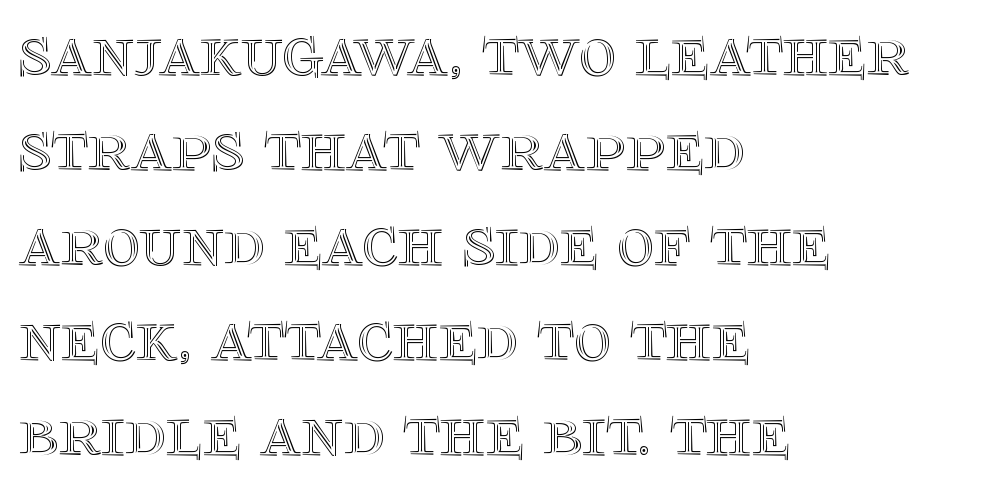
{"italic": "no", "width": "normal", "x_height": "large", "monospaced": "no", "underline": "no", "align": "left", "line_spacing": "normal", "line_spacing_ratio": 1.32, "letter_spacing": "normal", "letter_spacing_em": 0.0, "glyph_px": 72}
